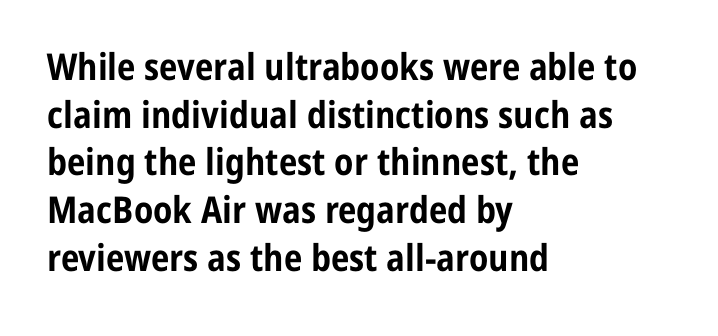
Q: Is the text bold? A: Yes.
Q: Is the text italic (slanted)? A: No, it is upright.
Q: Is the typeface a serif or a sans-serif typeface? A: Sans-serif.
Q: Is the text underlined? A: No.
Q: How is the paragraph aligned? A: Left-aligned.
Q: Is the spacing between letters normal or unusually wide? A: Normal.
Q: Is the spacing between lines tight, normal or loose? A: Normal.
Q: Width (condensed, normal, or wide)? A: Condensed.
Q: Stroke contrast? A: Low.
Q: x-height? A: Medium.
Q: Monospaced? A: No.
